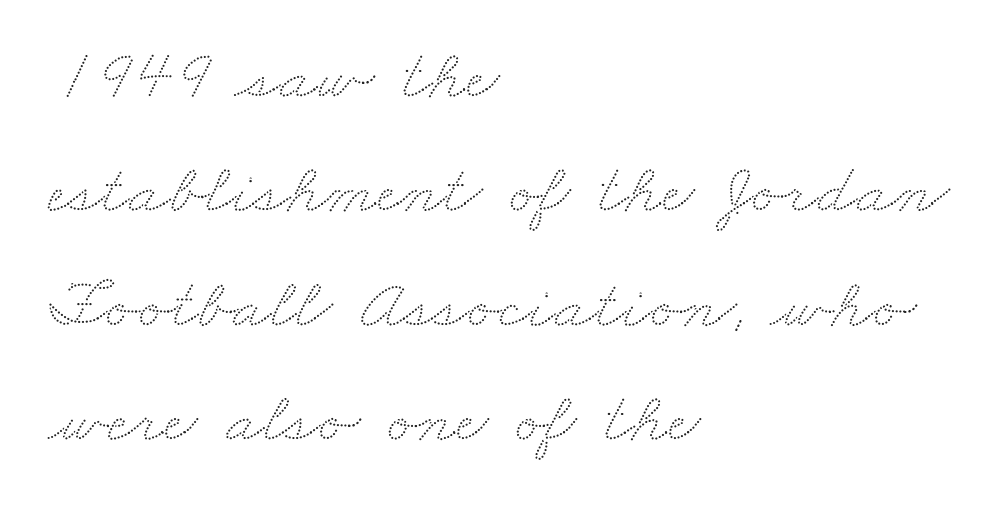
The letters advance in unequal steps, a hallmark of proportional type. Where is the straight margin? On the left. No word sits above an underline. Vertically, the passage feels balanced, rows spaced as you'd expect.
